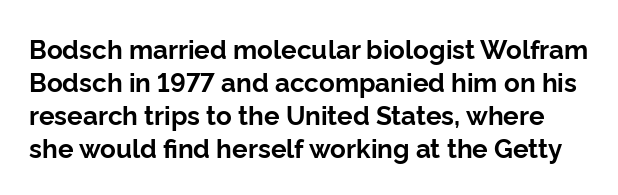
Q: Is the text bold? A: Yes.
Q: Is the text italic (slanted)? A: No, it is upright.
Q: Is the text underlined? A: No.
Q: Is the spacing between letters normal or unusually wide? A: Normal.
Q: Is the spacing between lines tight, normal or loose? A: Normal.
